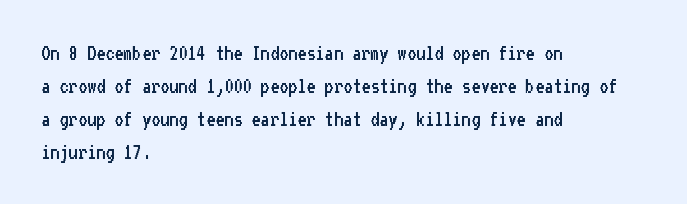
The image shows 22 px text type, upright; set left-aligned, normal line spacing (1.5x), normal letter spacing, not underlined.
